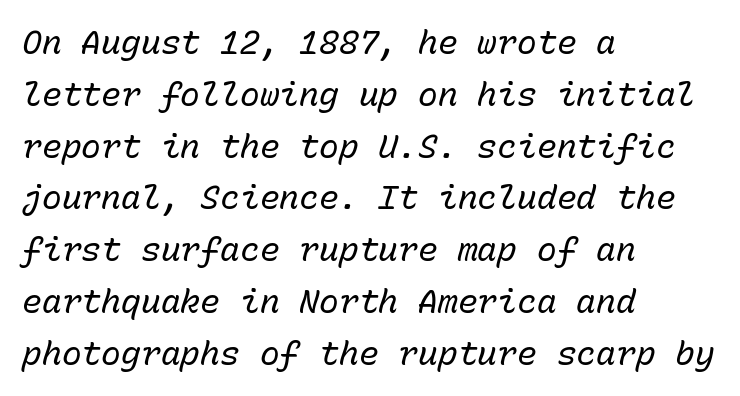
Q: Is the text bold? A: No.
Q: Is the text italic (slanted)? A: Yes, it leans right by about 15 degrees.
Q: Is the text underlined? A: No.
Q: How is the paragraph aligned? A: Left-aligned.
Q: Is the spacing between letters normal or unusually wide? A: Normal.
Q: Is the spacing between lines tight, normal or loose? A: Normal.
Q: Width (condensed, normal, or wide)? A: Normal.
Q: Stroke contrast? A: Low.
Q: x-height? A: Medium.
Q: Monospaced? A: Yes.
